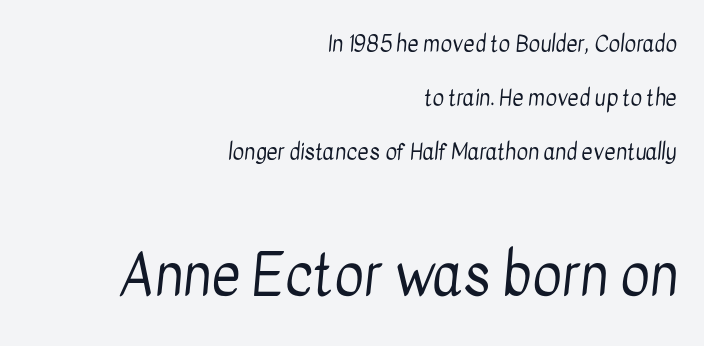
{"serif": "no", "bold": "no", "weight": "regular", "width": "condensed", "stroke_contrast": "low", "x_height": "medium", "monospaced": "no", "underline": "no", "align": "right", "line_spacing": "loose", "line_spacing_ratio": 2.46, "letter_spacing": "normal", "letter_spacing_em": 0.0, "larger_block": "second", "size_ratio": 2.55, "glyph_px": 56}
